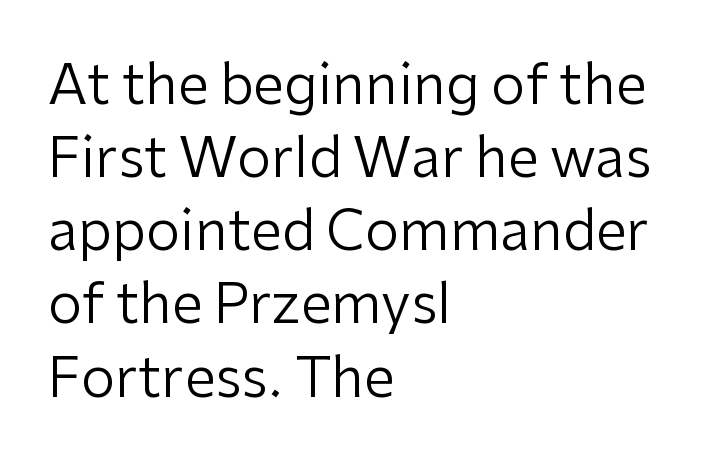
Line beginnings align vertically; line endings do not. The letters stand upright; this is a roman face. Regarding serifs, this sample does without them. The gap between lines stays unmarked. Each word holds together tightly as a unit, with standard inter-letter gaps.
